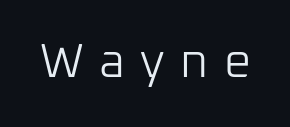
Looks like regular typesetting: each glyph gets only the width it needs. On a weight scale, this lands at 450 or below. Inter-character spacing is expanded well beyond the font's built-in metrics. Ascenders rise straight up at ninety degrees.
